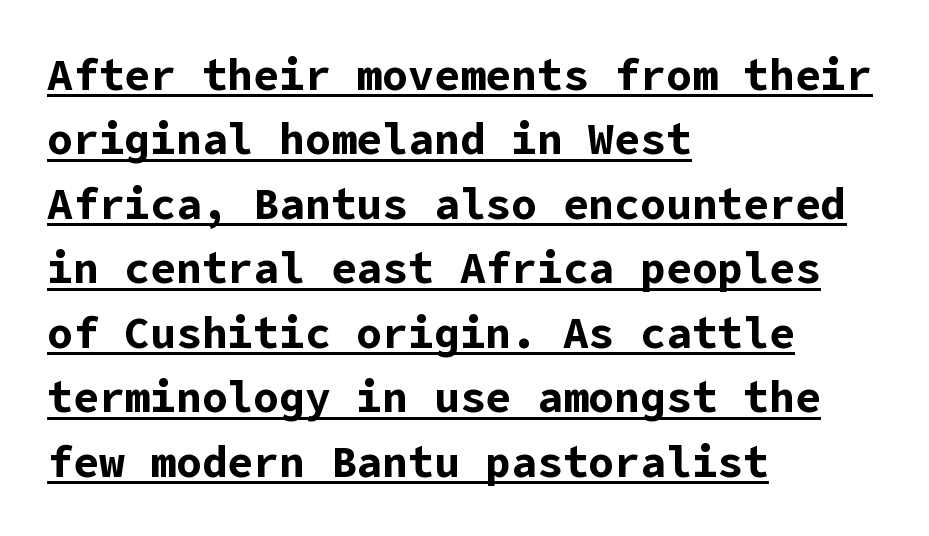
The image shows 43 px bold sans-serif type, upright; set left-aligned, normal line spacing (1.5x), normal letter spacing, underlined; low stroke contrast and a medium x-height.
